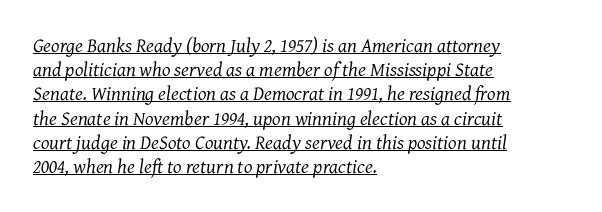
The type is set solid horizontally, with unmodified tracking. Unbolded letterforms with no extra heft. Designer's note — italics engaged. The rendered words wear a rule along their underside.
